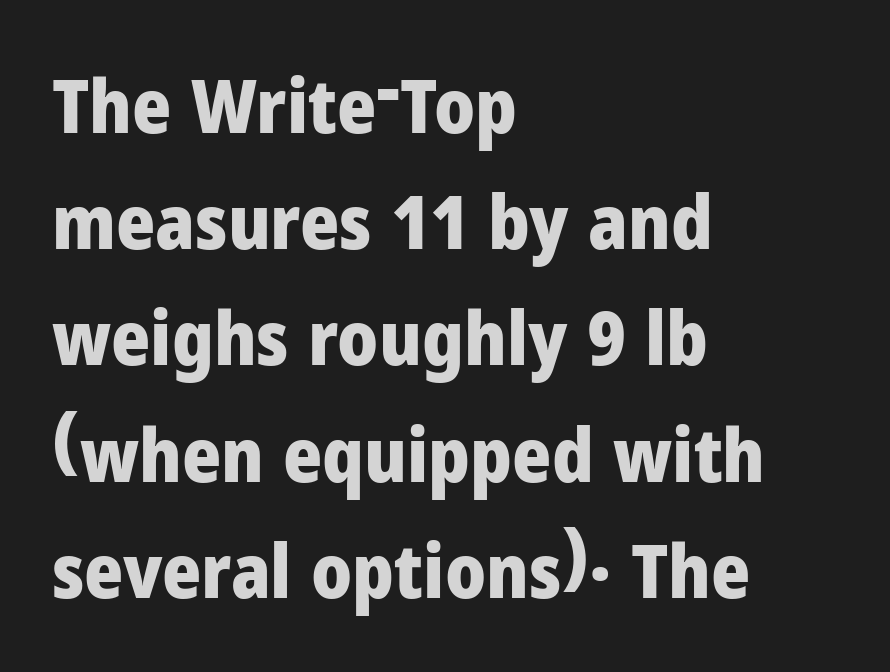
What's the leading like? Ordinary, nothing unusual. The rendering uses natural spacing where letterforms have individual widths. Each row of text sits above clean, open space. This sample is left-justified, so line endings fall wherever the words run out. In terms of weight, the rendering is a true, heavy bold.
